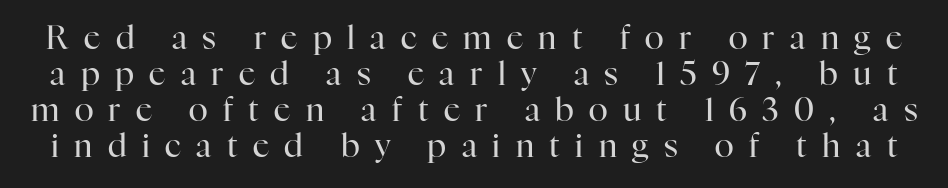
Very little white space separates one row of letters from the next. The rendering uses natural spacing where letterforms have individual widths. Observe the serifs anchoring each vertical stroke in this sample. The face looks like a standard text weight, possibly lighter.
